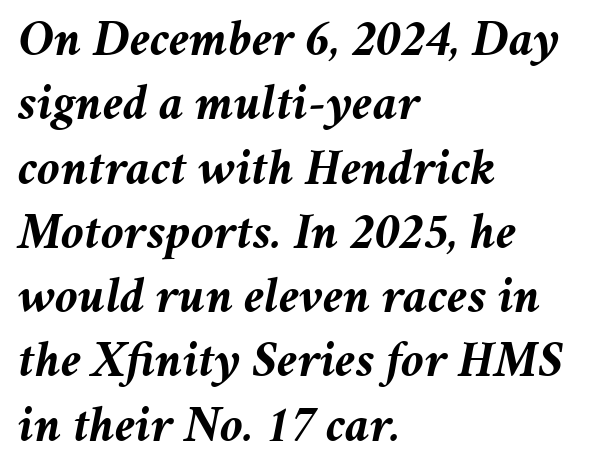
The image shows 51 px semibold type, italic (leaning right); set left-aligned, normal line spacing (1.26x), normal letter spacing, not underlined; medium stroke contrast and a medium x-height.
